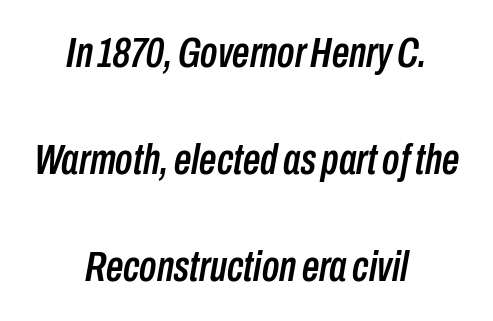
{"italic": "yes", "lean": "right", "slant_degrees": 10, "width": "condensed", "stroke_contrast": "low", "x_height": "medium", "monospaced": "no", "underline": "no", "align": "center", "line_spacing": "loose", "line_spacing_ratio": 2.49, "letter_spacing": "normal", "letter_spacing_em": 0.0, "glyph_px": 43}
